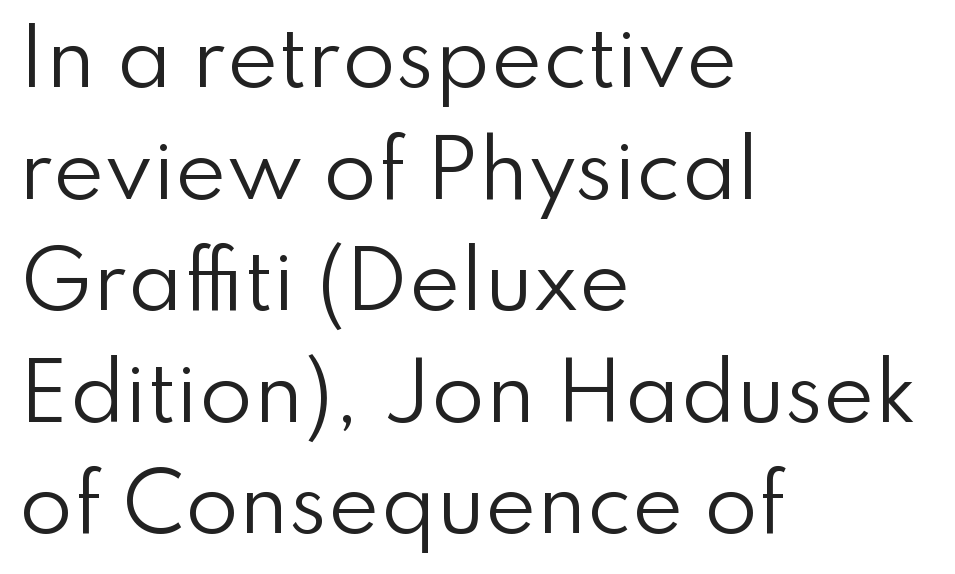
{"serif": "no", "italic": "no", "bold": "no", "weight": "regular", "width": "normal", "stroke_contrast": "low", "x_height": "small", "monospaced": "no", "underline": "no", "align": "left", "line_spacing": "normal", "line_spacing_ratio": 1.43, "letter_spacing": "normal", "letter_spacing_em": 0.0, "glyph_px": 78}
